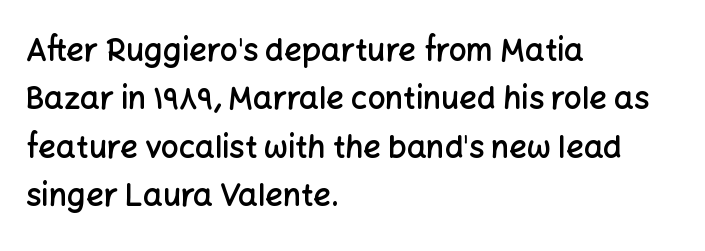
{"serif": "no", "italic": "no", "bold": "semi", "weight": "semibold", "width": "normal", "stroke_contrast": "low", "x_height": "medium", "monospaced": "no", "underline": "no", "align": "left", "line_spacing": "normal", "line_spacing_ratio": 1.56, "letter_spacing": "normal", "letter_spacing_em": 0.0, "glyph_px": 31}
